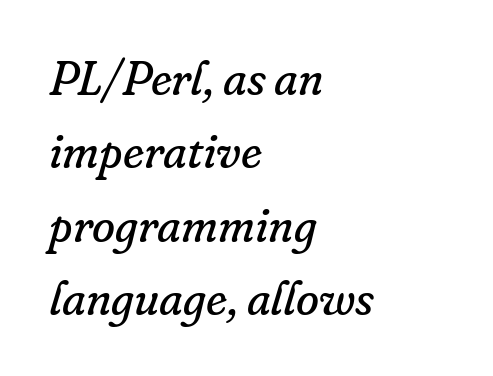
Is the type slanted? Yes — the strokes lean at a clear angle. Do the characters align in a grid? No, the font is proportional. The paragraph shown leans on its left margin. The horizontal fit of the characters is conventional and even.
